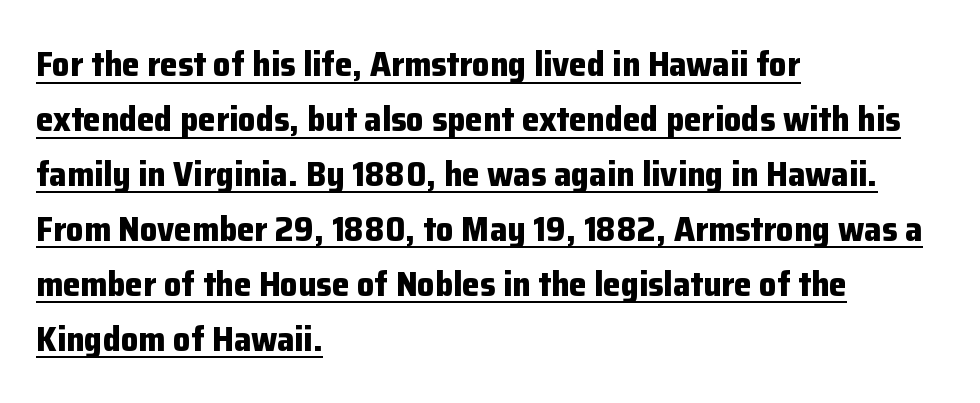
Q: Is the text bold? A: Yes.
Q: Is the text italic (slanted)? A: No, it is upright.
Q: Is the typeface a serif or a sans-serif typeface? A: Sans-serif.
Q: Is the text underlined? A: Yes.
Q: How is the paragraph aligned? A: Left-aligned.
Q: Is the spacing between letters normal or unusually wide? A: Normal.
Q: Is the spacing between lines tight, normal or loose? A: Normal.
Q: Width (condensed, normal, or wide)? A: Normal.
Q: Stroke contrast? A: Low.
Q: x-height? A: Medium.
Q: Monospaced? A: No.
